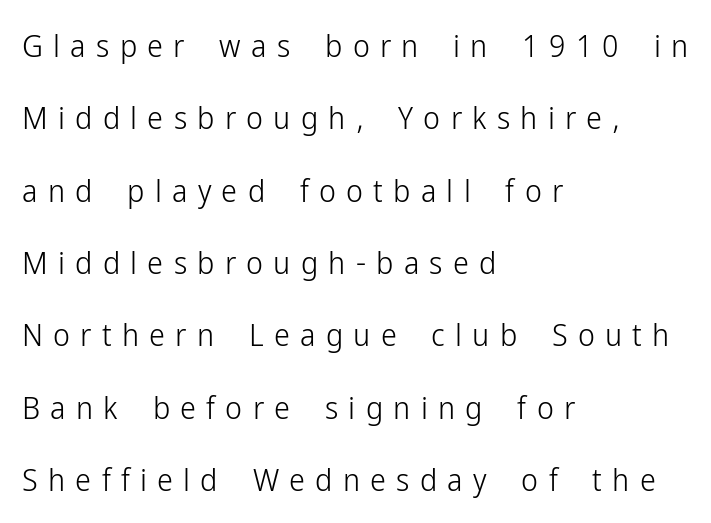
Lines of text with bare space underneath. Rendered with straight, roman letterforms. Weight: regular or lighter. These lines have a slow, spaced-out rhythm from letter to letter. The leading is generous, giving the passage an open texture.
